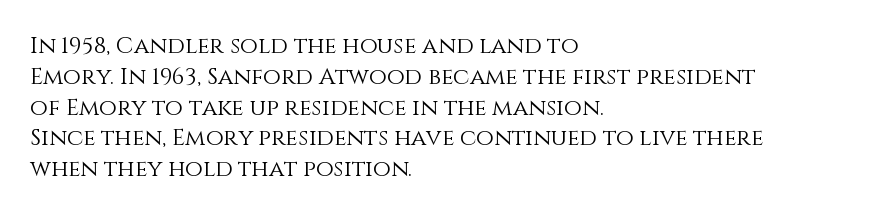
{"italic": "no", "bold": "no", "underline": "no", "align": "left", "line_spacing": "normal", "line_spacing_ratio": 1.34, "letter_spacing": "normal", "letter_spacing_em": 0.0, "glyph_px": 23}
